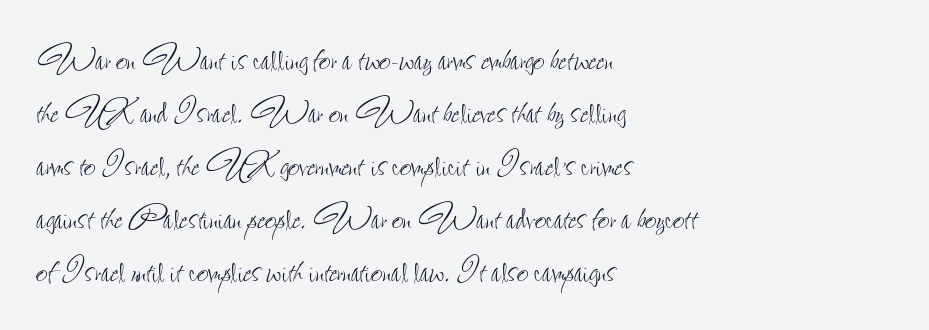
{"bold": "no", "weight": "thin", "width": "condensed", "stroke_contrast": "low", "x_height": "small", "monospaced": "no", "underline": "no", "align": "left", "line_spacing": "normal", "line_spacing_ratio": 1.29, "letter_spacing": "normal", "letter_spacing_em": 0.0, "glyph_px": 41}
